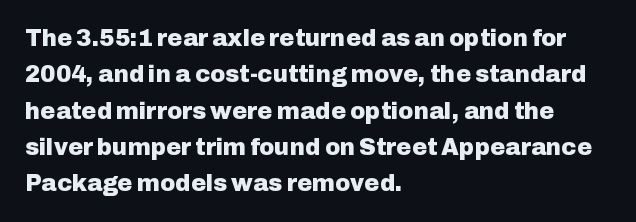
{"italic": "no", "bold": "yes", "underline": "no", "align": "left", "line_spacing": "normal", "line_spacing_ratio": 1.58, "letter_spacing": "normal", "letter_spacing_em": 0.0, "glyph_px": 23}
